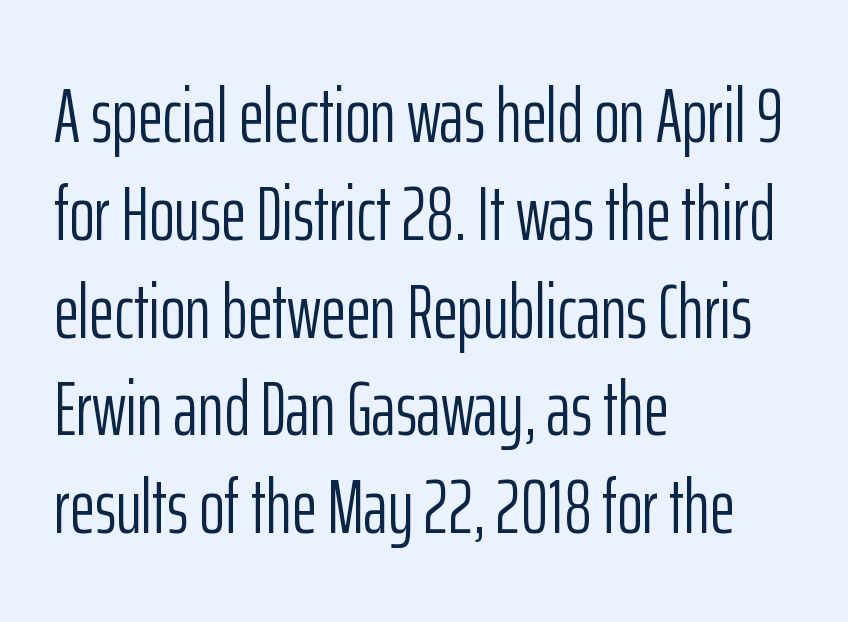
Q: Is the text bold? A: No.
Q: Is the text italic (slanted)? A: No, it is upright.
Q: Is the typeface a serif or a sans-serif typeface? A: Sans-serif.
Q: Is the text underlined? A: No.
Q: How is the paragraph aligned? A: Left-aligned.
Q: Is the spacing between letters normal or unusually wide? A: Normal.
Q: Is the spacing between lines tight, normal or loose? A: Normal.
Q: Width (condensed, normal, or wide)? A: Condensed.
Q: Stroke contrast? A: Low.
Q: x-height? A: Medium.
Q: Monospaced? A: No.
